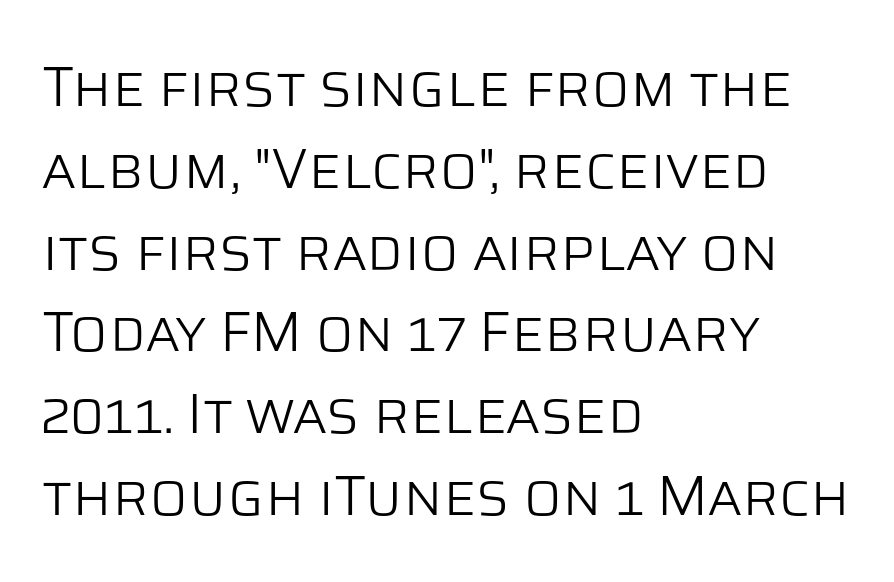
{"serif": "no", "italic": "no", "bold": "no", "weight": "light", "width": "normal", "stroke_contrast": "low", "x_height": "large", "monospaced": "no", "underline": "no", "align": "left", "line_spacing": "normal", "line_spacing_ratio": 1.46, "letter_spacing": "normal", "letter_spacing_em": 0.0, "glyph_px": 56}
